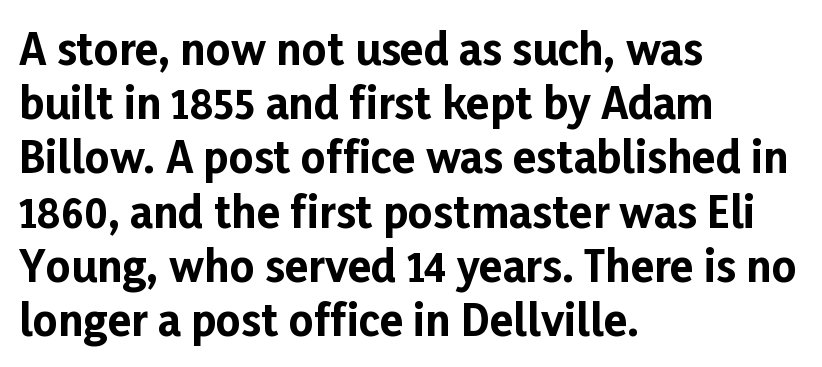
The image shows 43 px bold sans-serif type, upright; set left-aligned, normal line spacing (1.26x), normal letter spacing, not underlined; low stroke contrast and a medium x-height.
